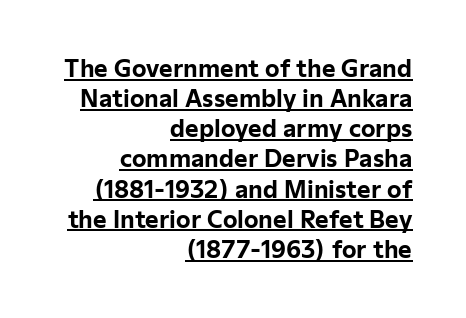
The image shows 23 px bold type, upright; set right-aligned, normal line spacing (1.31x), normal letter spacing, underlined.
